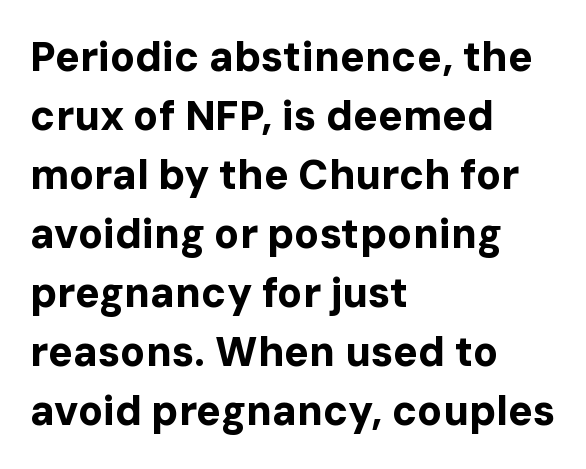
{"serif": "no", "italic": "no", "bold": "yes", "weight": "bold", "width": "normal", "stroke_contrast": "low", "x_height": "medium", "monospaced": "no", "underline": "no", "align": "left", "line_spacing": "normal", "line_spacing_ratio": 1.44, "letter_spacing": "normal", "letter_spacing_em": 0.0, "glyph_px": 41}
